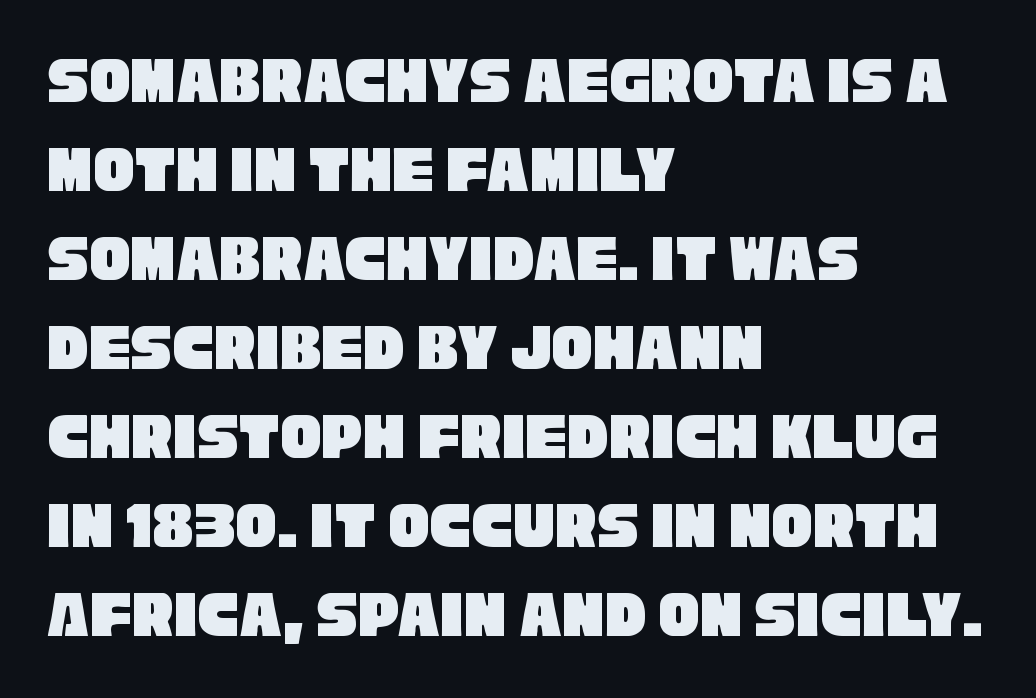
The image shows 68 px condensed sans-serif type; set left-aligned, normal line spacing (1.31x), normal letter spacing, not underlined; low stroke contrast and a large x-height.
